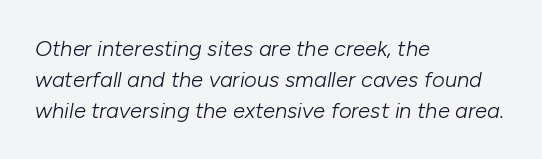
Q: Is the text bold? A: No.
Q: Is the text italic (slanted)? A: Yes, it leans right by about 10 degrees.
Q: Is the text underlined? A: No.
Q: How is the paragraph aligned? A: Left-aligned.
Q: Is the spacing between letters normal or unusually wide? A: Normal.
Q: Is the spacing between lines tight, normal or loose? A: Normal.
